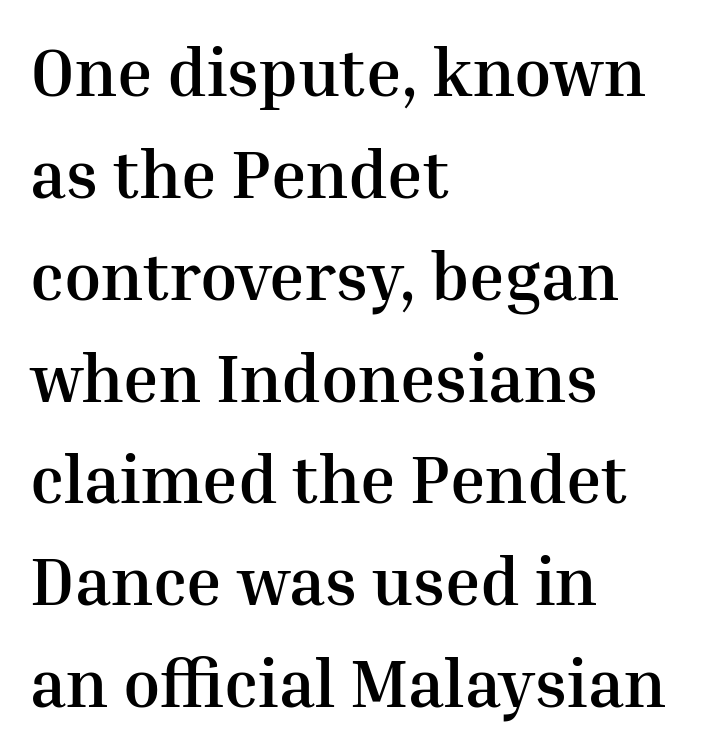
Q: Is the text bold? A: Yes.
Q: Is the text italic (slanted)? A: No, it is upright.
Q: Is the typeface a serif or a sans-serif typeface? A: Serif.
Q: Is the text underlined? A: No.
Q: How is the paragraph aligned? A: Left-aligned.
Q: Is the spacing between letters normal or unusually wide? A: Normal.
Q: Is the spacing between lines tight, normal or loose? A: Normal.
Q: Width (condensed, normal, or wide)? A: Normal.
Q: Stroke contrast? A: Medium.
Q: x-height? A: Medium.
Q: Monospaced? A: No.
